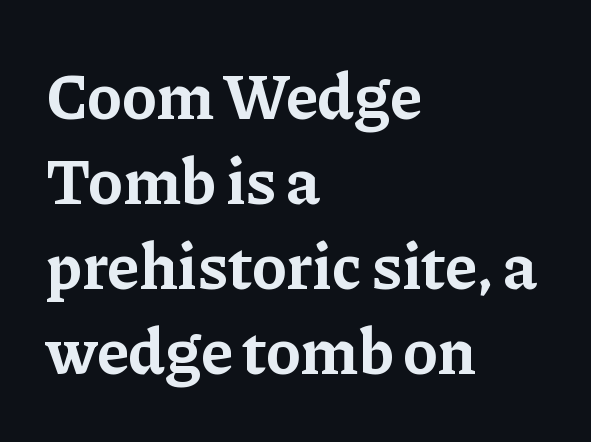
{"serif": "yes", "italic": "no", "bold": "yes", "weight": "bold", "width": "normal", "stroke_contrast": "low", "x_height": "medium", "monospaced": "no", "underline": "no", "align": "left", "line_spacing": "normal", "line_spacing_ratio": 1.31, "letter_spacing": "normal", "letter_spacing_em": 0.0, "glyph_px": 65}
